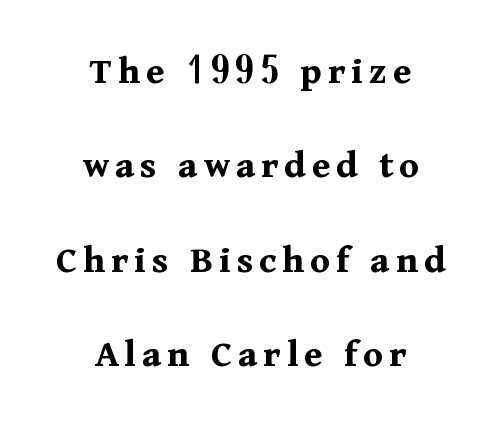
Q: Is the text bold? A: Yes.
Q: Is the text italic (slanted)? A: No, it is upright.
Q: Is the typeface a serif or a sans-serif typeface? A: Serif.
Q: Is the text underlined? A: No.
Q: How is the paragraph aligned? A: Centered.
Q: Is the spacing between lines tight, normal or loose? A: Loose.
Q: Width (condensed, normal, or wide)? A: Normal.
Q: Stroke contrast? A: Medium.
Q: x-height? A: Medium.
Q: Monospaced? A: No.
